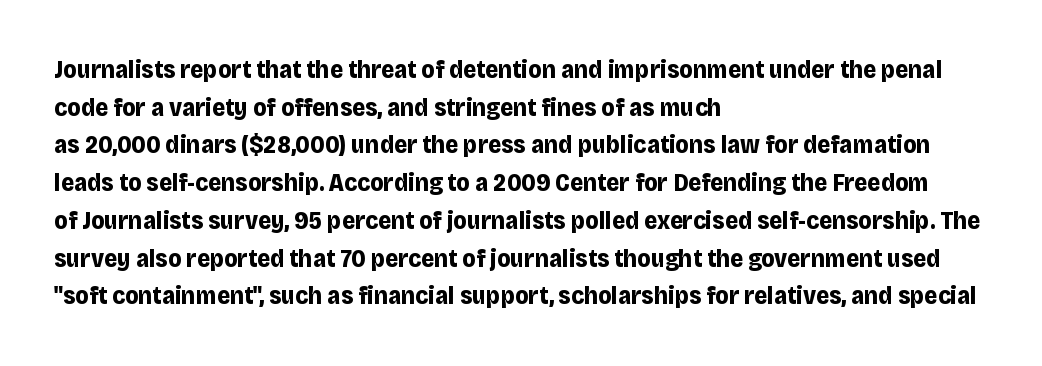
Q: Is the text bold? A: Yes.
Q: Is the text italic (slanted)? A: No, it is upright.
Q: Is the text underlined? A: No.
Q: How is the paragraph aligned? A: Left-aligned.
Q: Is the spacing between letters normal or unusually wide? A: Normal.
Q: Is the spacing between lines tight, normal or loose? A: Normal.
